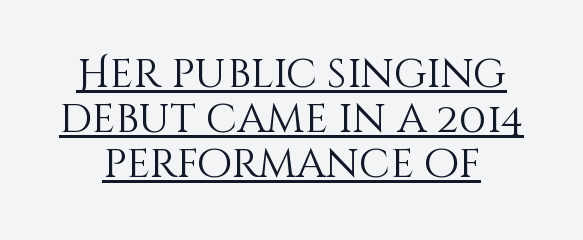
The image shows 41 px light type, upright; set tight line spacing (1.1x), normal letter spacing, underlined; medium stroke contrast and a large x-height.
